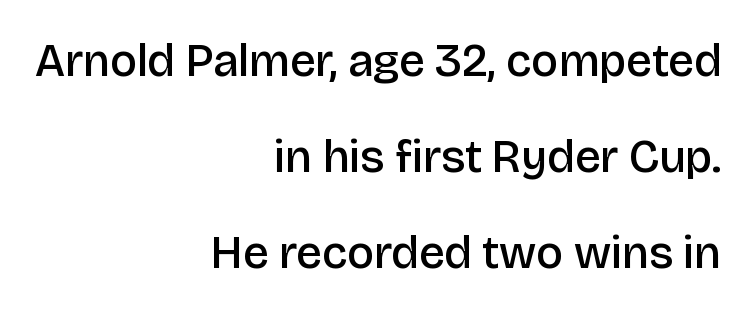
{"serif": "no", "italic": "no", "bold": "semi", "weight": "semibold", "width": "normal", "stroke_contrast": "low", "x_height": "large", "monospaced": "no", "underline": "no", "align": "right", "line_spacing": "loose", "line_spacing_ratio": 2.09, "letter_spacing": "normal", "letter_spacing_em": 0.0, "glyph_px": 46}
